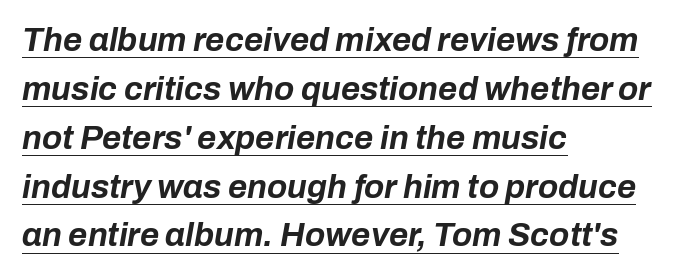
{"italic": "yes", "lean": "right", "slant_degrees": 10, "bold": "yes", "weight": "bold", "width": "normal", "stroke_contrast": "low", "x_height": "medium", "monospaced": "no", "underline": "yes", "align": "left", "line_spacing": "normal", "line_spacing_ratio": 1.48, "letter_spacing": "normal", "letter_spacing_em": 0.0, "glyph_px": 33}
